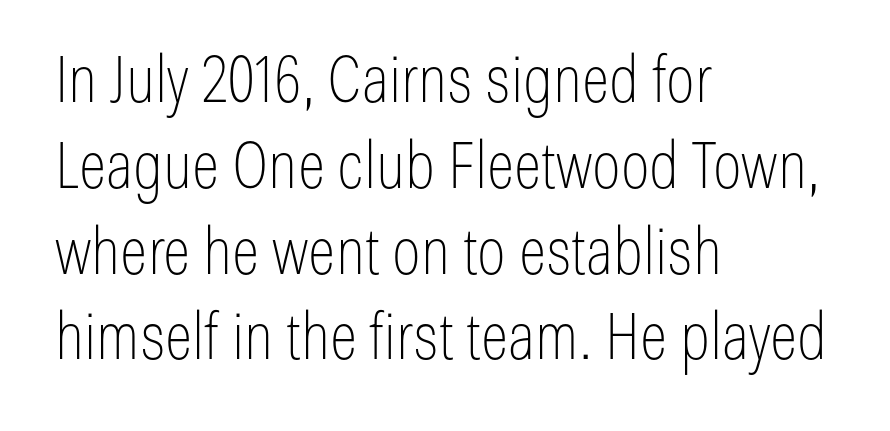
{"serif": "no", "italic": "no", "bold": "no", "weight": "thin", "width": "condensed", "stroke_contrast": "low", "x_height": "medium", "monospaced": "no", "underline": "no", "align": "left", "line_spacing": "normal", "line_spacing_ratio": 1.32, "letter_spacing": "normal", "letter_spacing_em": 0.0, "glyph_px": 65}
